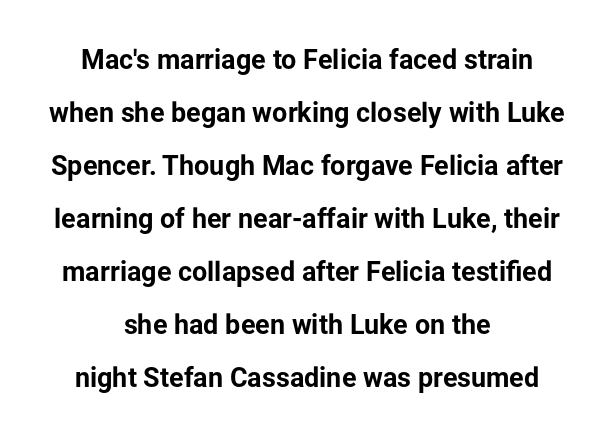
Does the weight exceed regular? Yes, all the way to bold. The lines are quadded center. Clear beneath every line of the passage. Characters follow at the spacing the type designer built in.
